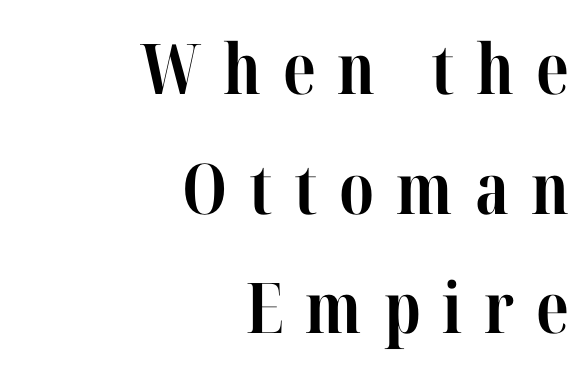
The image shows 70 px bold, condensed serif type, upright; set right-aligned, line spacing 1.71x, unusually wide letter spacing (+0.31 em), not underlined; high stroke contrast and a medium x-height.
